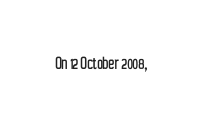
The image shows 20 px text type, upright; set normal letter spacing, not underlined.
